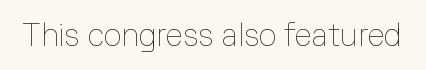
The image shows 31 px thin type, upright; set normal letter spacing, not underlined; low stroke contrast and a medium x-height.
